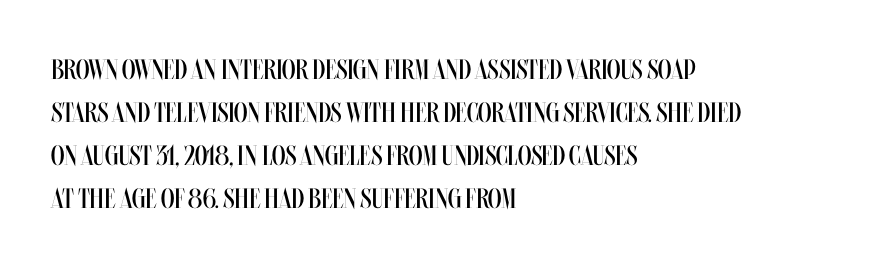
The face used here is rendered with its standard letterfit. The paragraph shown leans on its left margin. The face looks like a standard text weight, possibly lighter. The strip under each line holds only bare page. In terms of posture, this sample is upright.
